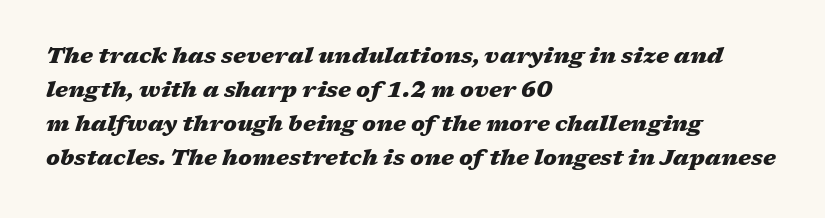
Look at the stroke-to-counter ratio: heavy, a bold. If you measured baseline to baseline, you'd find a middling distance. If you drew a line through each stem, it would be angled. Observe the ordinary spacing: letters are neighbours, not strangers. Descenders are the only things crossing below the line. Layout note: lines flush left.
